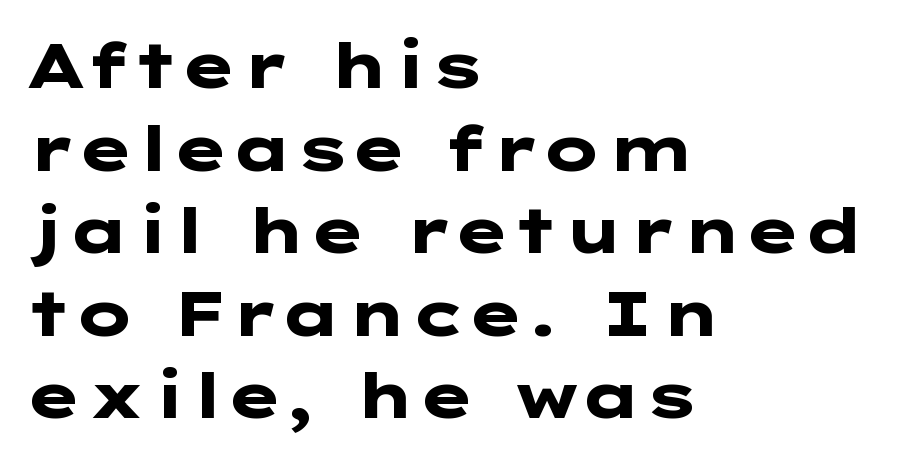
Q: Is the text bold? A: Yes.
Q: Is the text italic (slanted)? A: No, it is upright.
Q: Is the typeface a serif or a sans-serif typeface? A: Sans-serif.
Q: Is the text underlined? A: No.
Q: How is the paragraph aligned? A: Left-aligned.
Q: Is the spacing between letters normal or unusually wide? A: Normal.
Q: Is the spacing between lines tight, normal or loose? A: Normal.
Q: Width (condensed, normal, or wide)? A: Wide.
Q: Stroke contrast? A: Low.
Q: x-height? A: Medium.
